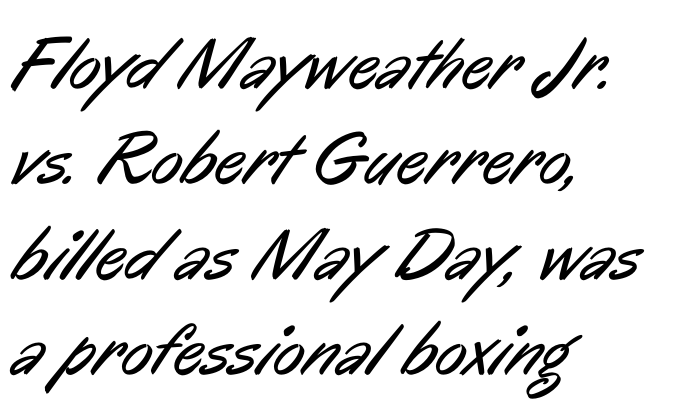
Do the characters align in a grid? No, the font is proportional. Nothing sits at the stroke ends, so this counts as sans-serif. Underline: absent. The passage shown has conventional tracking throughout.
